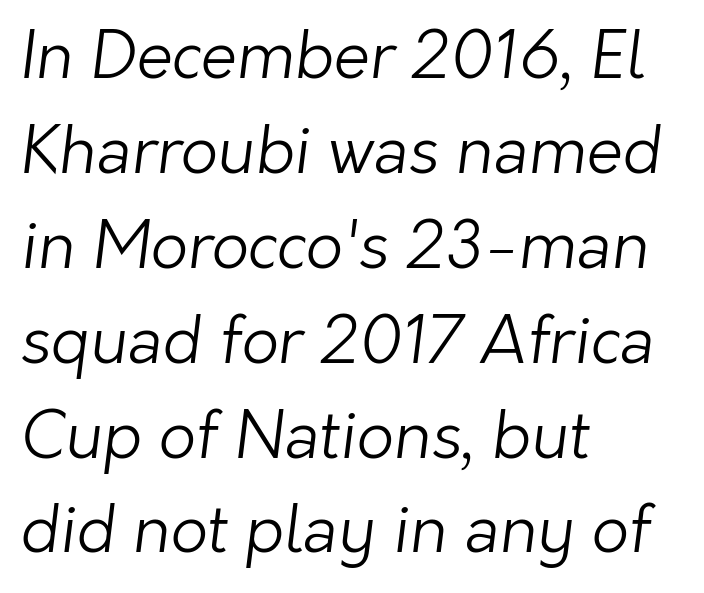
Q: Is the text bold? A: No.
Q: Is the typeface a serif or a sans-serif typeface? A: Sans-serif.
Q: Is the text underlined? A: No.
Q: How is the paragraph aligned? A: Left-aligned.
Q: Is the spacing between letters normal or unusually wide? A: Normal.
Q: Is the spacing between lines tight, normal or loose? A: Normal.
Q: Width (condensed, normal, or wide)? A: Normal.
Q: Stroke contrast? A: Low.
Q: x-height? A: Medium.
Q: Monospaced? A: No.
